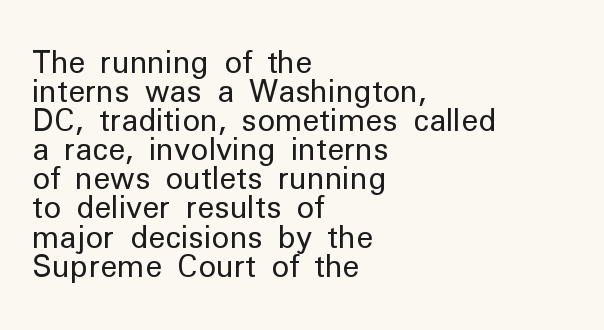
The image shows 30 px regular-weight sans-serif type, upright; set left-aligned, tight line spacing (0.97x), normal letter spacing, not underlined; low stroke contrast and a medium x-height.
